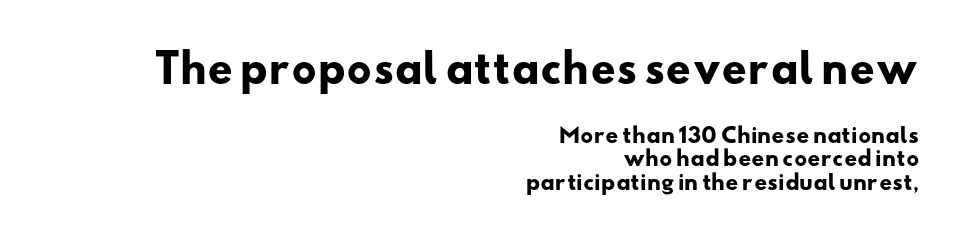
Honestly, there is no underline to notice here at all. Pretty heavy lettering here — definitely bold. Does the copy run flush right? Yes — the right margin is perfectly even. Note: no serifs on the glyphs.
